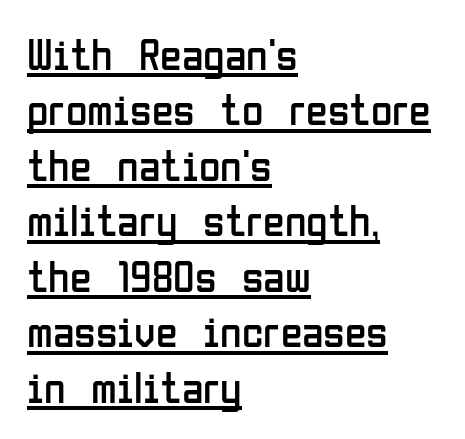
To sum up the face: it is a sans, with no serifs. Caption: lettering with a line underneath. Proportional: the letters do not fall into vertical columns. Every character sits straight up, as roman type does. Does extra space separate the letters? No, they use regular spacing. The characters are drawn with everyday or finer stroke widths.
